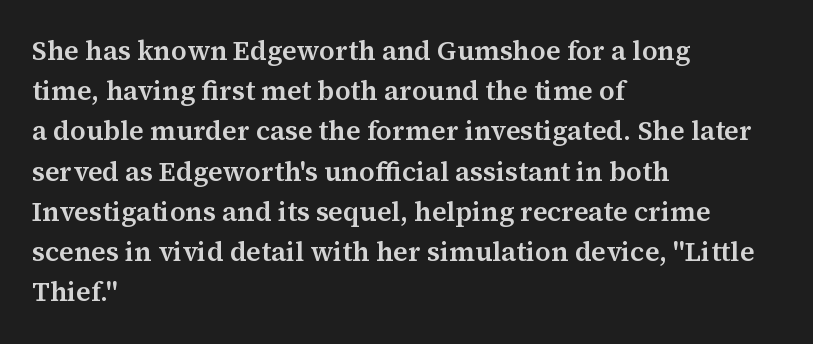
{"italic": "no", "underline": "no", "align": "left", "line_spacing": "normal", "line_spacing_ratio": 1.49, "letter_spacing": "normal", "letter_spacing_em": 0.0, "glyph_px": 27}
